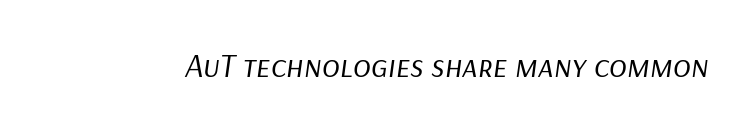
{"italic": "yes", "lean": "right", "slant_degrees": 9, "bold": "no", "weight": "regular", "width": "normal", "stroke_contrast": "low", "x_height": "medium", "monospaced": "no", "underline": "no", "letter_spacing": "normal", "letter_spacing_em": 0.0, "glyph_px": 33}
